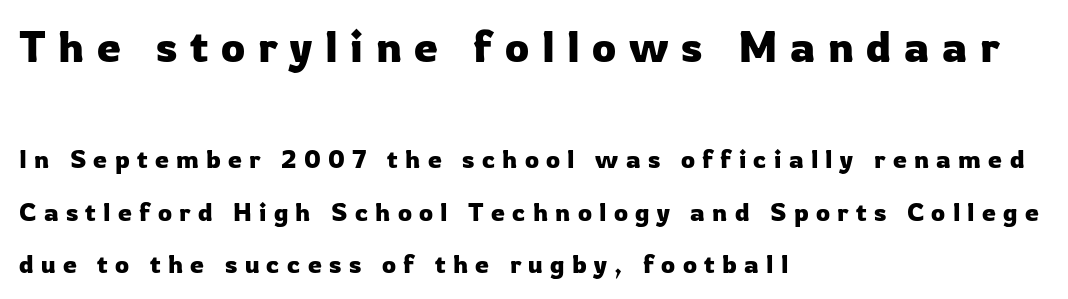
Q: Is the text italic (slanted)? A: No, it is upright.
Q: Is the typeface a serif or a sans-serif typeface? A: Sans-serif.
Q: Is the text underlined? A: No.
Q: How is the paragraph aligned? A: Left-aligned.
Q: Is the spacing between letters normal or unusually wide? A: Unusually wide.
Q: Is the spacing between lines tight, normal or loose? A: Loose.
Q: Which block of text is set in a larger size, the first (top) or the second (bottom)? A: The first (top) one.
Q: Width (condensed, normal, or wide)? A: Normal.
Q: Stroke contrast? A: Low.
Q: x-height? A: Medium.
Q: Monospaced? A: No.
